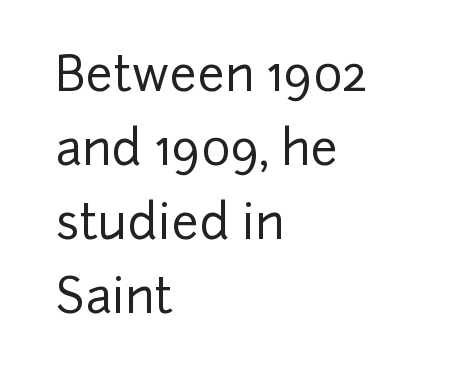
{"serif": "no", "italic": "no", "width": "normal", "stroke_contrast": "low", "x_height": "medium", "monospaced": "no", "underline": "no", "align": "left", "line_spacing": "normal", "line_spacing_ratio": 1.54, "letter_spacing": "normal", "letter_spacing_em": 0.0, "glyph_px": 48}
